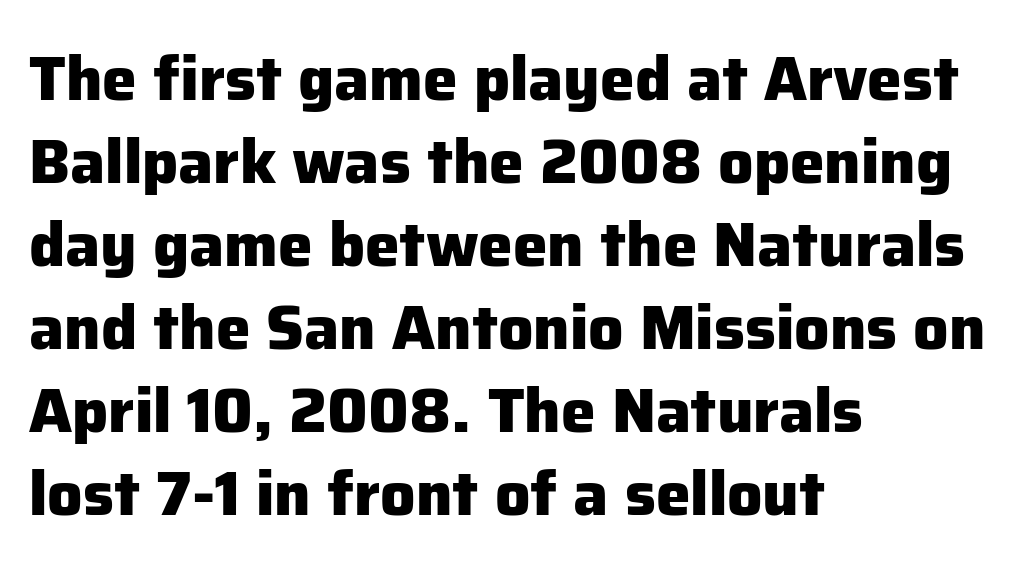
{"serif": "no", "italic": "no", "bold": "yes", "weight": "heavy", "width": "normal", "stroke_contrast": "low", "x_height": "medium", "monospaced": "no", "underline": "no", "align": "left", "line_spacing": "normal", "line_spacing_ratio": 1.34, "letter_spacing": "normal", "letter_spacing_em": 0.0, "glyph_px": 62}
